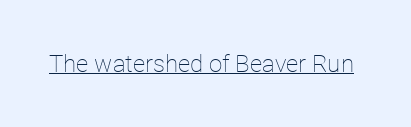
The image shows 24 px text type, upright; set normal letter spacing, underlined.
